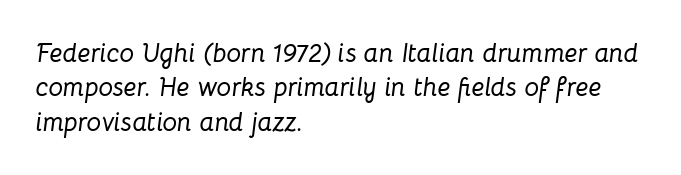
The image shows 26 px text type, italic (leaning right); set left-aligned, normal line spacing (1.32x), normal letter spacing, not underlined.
